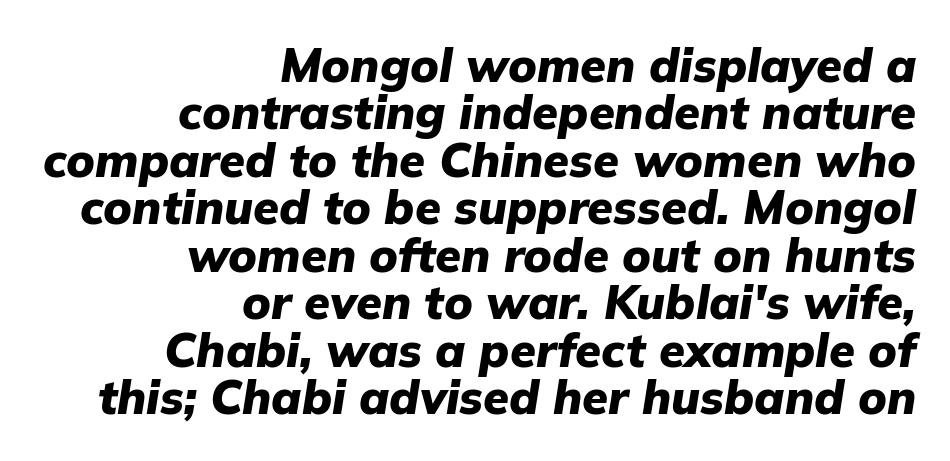
The image shows 47 px heavy type, italic (leaning right); set right-aligned, tight line spacing (1.01x), normal letter spacing, not underlined; low stroke contrast and a medium x-height.
